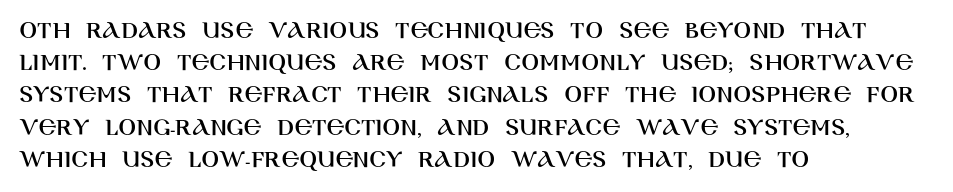
The image shows 26 px text type, upright; set left-aligned, line spacing 1.24x, normal letter spacing, not underlined.
